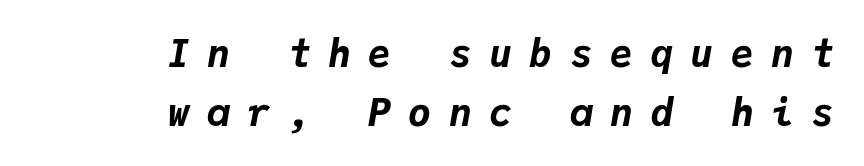
Q: Is the text bold? A: Yes.
Q: Is the text italic (slanted)? A: Yes, it leans right by about 9 degrees.
Q: Is the text underlined? A: No.
Q: How is the paragraph aligned? A: Right-aligned.
Q: Is the spacing between letters normal or unusually wide? A: Unusually wide.
Q: Is the spacing between lines tight, normal or loose? A: Normal.
Q: Width (condensed, normal, or wide)? A: Normal.
Q: Stroke contrast? A: Low.
Q: x-height? A: Medium.
Q: Monospaced? A: Yes.
